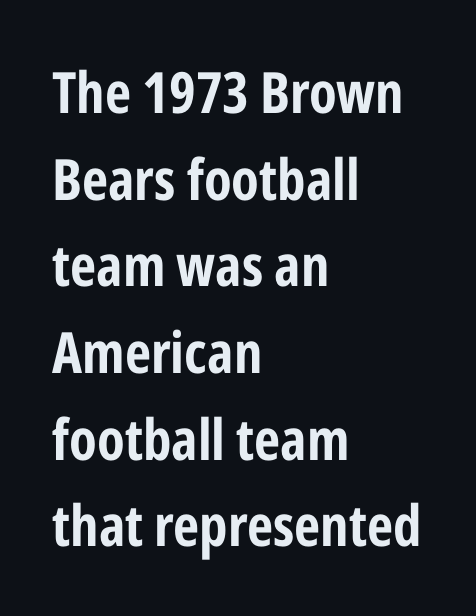
{"serif": "no", "italic": "no", "bold": "yes", "weight": "bold", "width": "condensed", "stroke_contrast": "low", "x_height": "medium", "monospaced": "no", "underline": "no", "align": "left", "line_spacing": "normal", "line_spacing_ratio": 1.52, "letter_spacing": "normal", "letter_spacing_em": 0.0, "glyph_px": 57}
